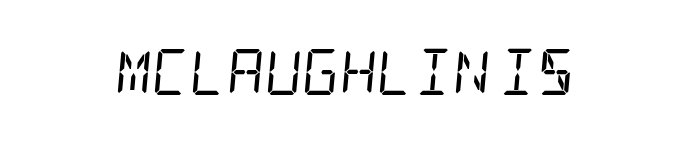
{"serif": "yes", "italic": "yes", "lean": "right", "slant_degrees": 5, "bold": "no", "weight": "regular", "width": "condensed", "stroke_contrast": "low", "x_height": "large", "underline": "no", "letter_spacing": "normal", "letter_spacing_em": 0.0, "glyph_px": 46}
